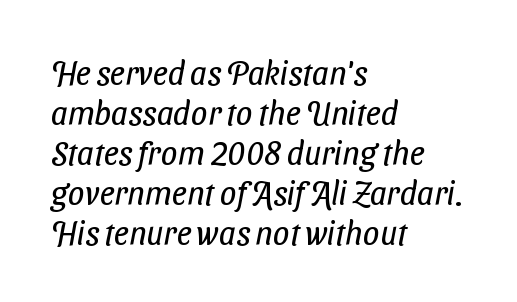
The image shows 33 px regular-weight, condensed sans-serif type; set left-aligned, line spacing 1.21x, normal letter spacing, not underlined; low stroke contrast and a medium x-height.
